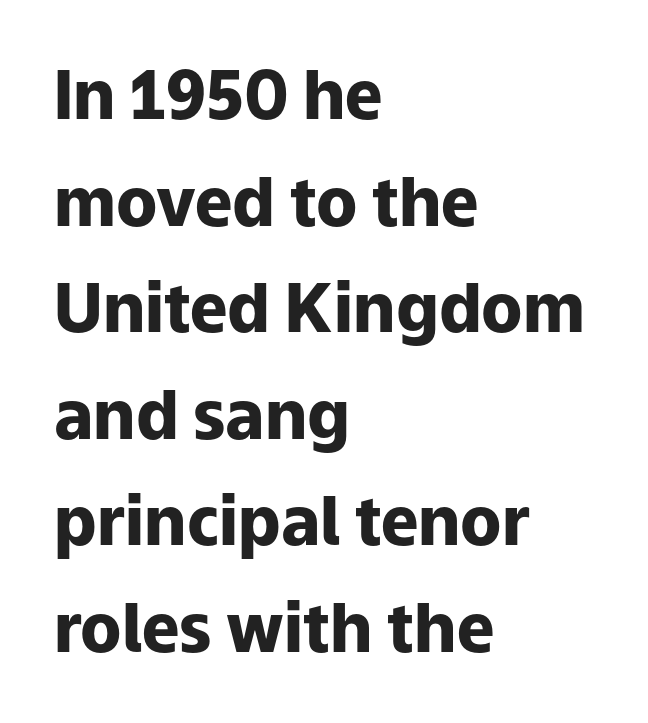
Note the varied advance widths — an 'i' is clearly narrower than an 'm'. Notice how the passage keeps a crisp vertical edge on the left only. The block of text has a typical density, with ordinary space between rows. The area under the type is left untouched. The type family on display is of the sans-serif kind. Heavy-handed strokes throughout: this text is bold.
